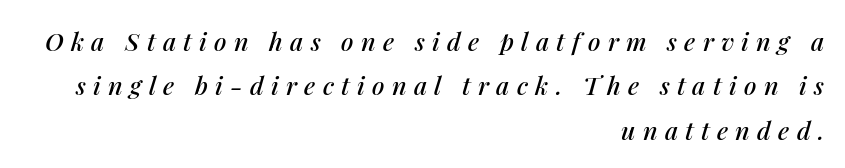
The text block is weighted toward the right margin, trailing off unevenly leftward. The passage shown leans; its letterforms are oblique. Is the letter spacing exaggerated? Yes — the characters are pushed far apart. Descenders hang freely into open space.
